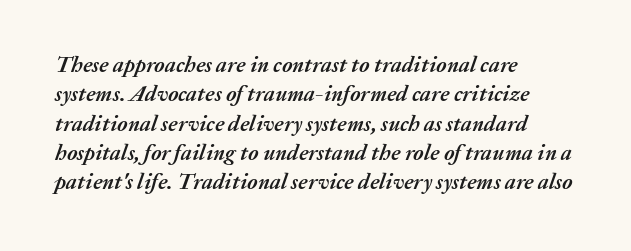
Weight: bold. Emphasis-style slanted type is in use. Honestly, the row spacing looks completely unremarkable. The space beneath each line is pristine and unruled. All the whitespace from short lines collects on the right.
